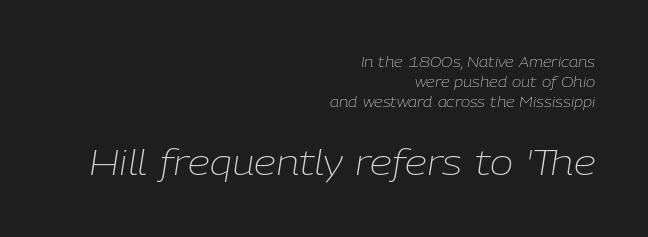
These lines sit exactly where default settings would place them. All the whitespace from short lines collects on the left. The font's italic variant was chosen for this text. The weight would be labelled regular, book, light, or lighter still. The lower block of text is set noticeably larger than the block above it.
